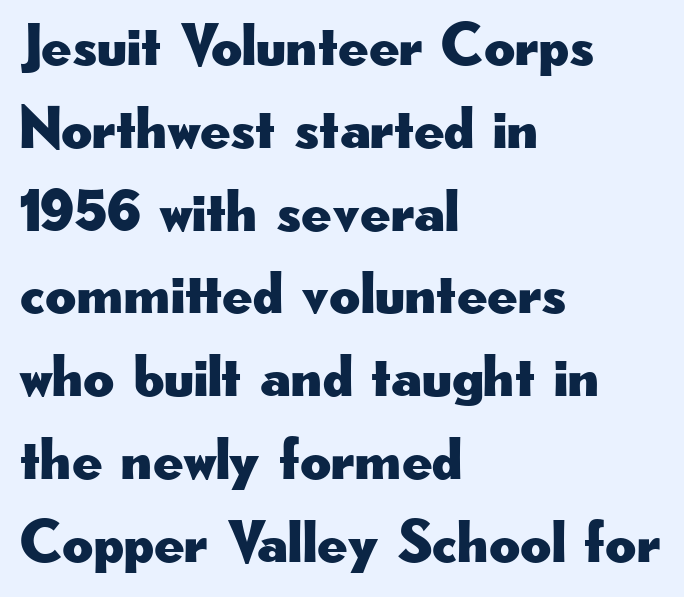
The glyphs in this specimen are sans serif. The vertical gap from one line to the next is medium. Descenders hang freely into open space. Standard letterfit; no display-style spreading of the glyphs.
